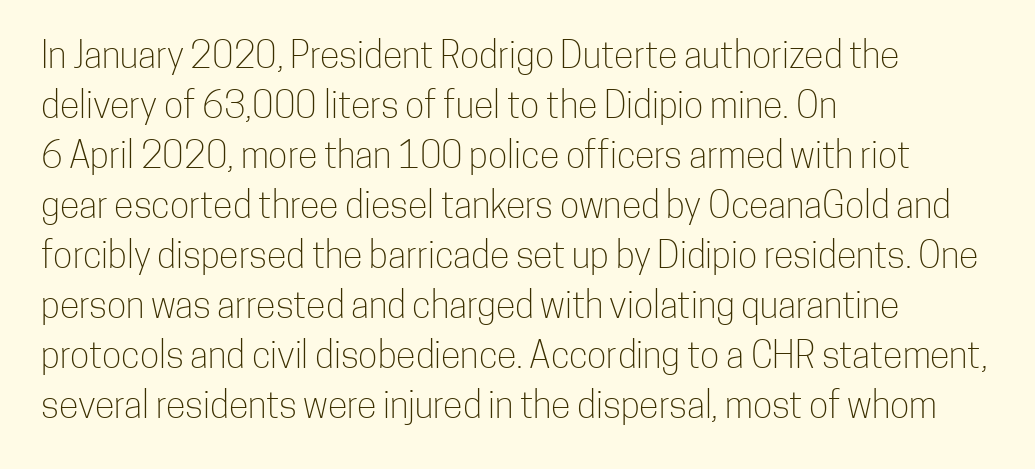
The strokes carry an ordinary text weight at most. The lines sit at an ordinary, default distance from one another. The letters advance in unequal steps, a hallmark of proportional type. The text was rendered using a sans face with plain stroke endings. Nobody touched the tracking dial on this one. Any mark beneath the type? The region is blank.
